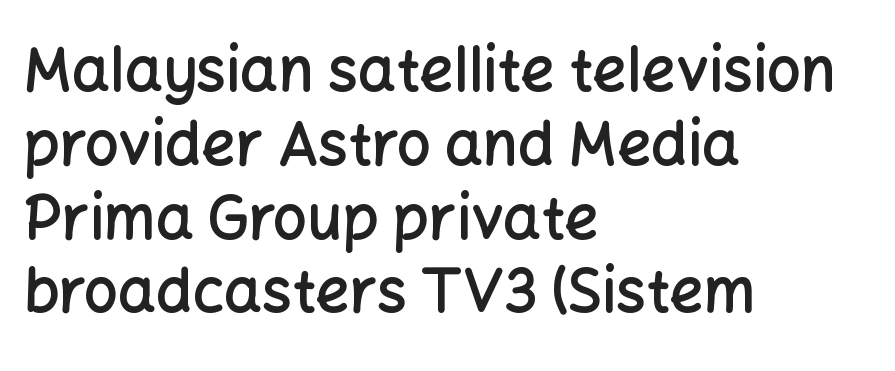
Visually the block forms a straight wall on the left and a jagged coastline on the right. You can tell from the bare stems that sans-serif type was used. Firm but not heavy-handed strokes: this text is semibold. A typesetter would call this proportional, since set widths differ per character. Vertical strokes here are truly vertical. Check the space under the baseline: it is left empty.
